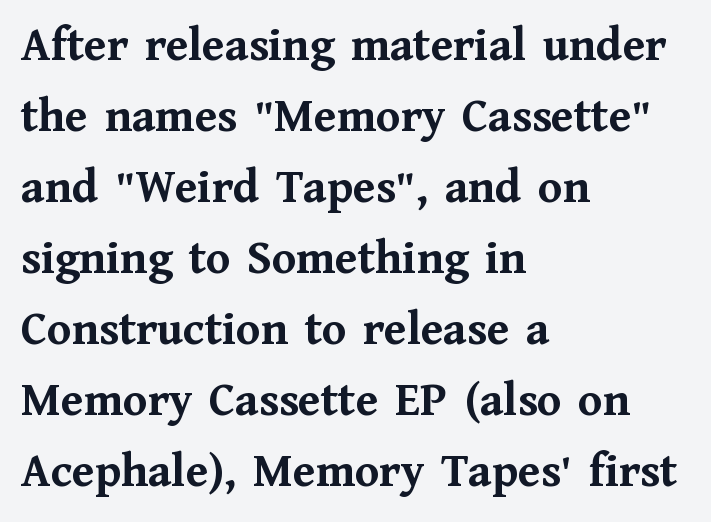
{"serif": "yes", "italic": "no", "bold": "yes", "weight": "semibold", "width": "normal", "stroke_contrast": "medium", "x_height": "medium", "monospaced": "no", "underline": "no", "align": "left", "line_spacing": "normal", "line_spacing_ratio": 1.45, "letter_spacing": "normal", "letter_spacing_em": 0.0, "glyph_px": 49}
